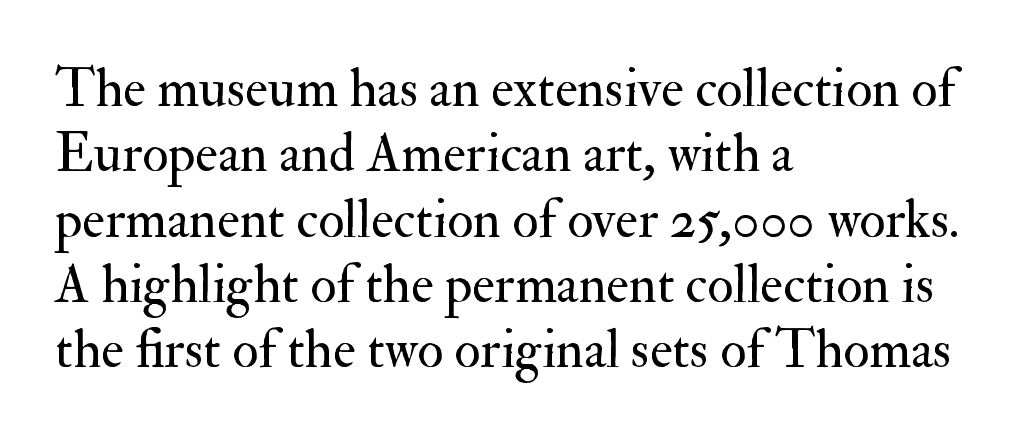
Q: Is the text bold? A: No.
Q: Is the text italic (slanted)? A: No, it is upright.
Q: Is the typeface a serif or a sans-serif typeface? A: Serif.
Q: Is the text underlined? A: No.
Q: How is the paragraph aligned? A: Left-aligned.
Q: Is the spacing between letters normal or unusually wide? A: Normal.
Q: Width (condensed, normal, or wide)? A: Normal.
Q: Stroke contrast? A: Medium.
Q: x-height? A: Small.
Q: Monospaced? A: No.
